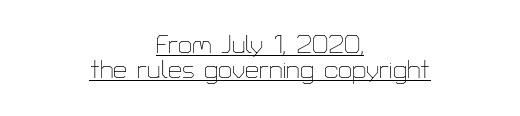
The image shows 25 px text type, upright; set centered, tight line spacing (1.0x), normal letter spacing, underlined.
